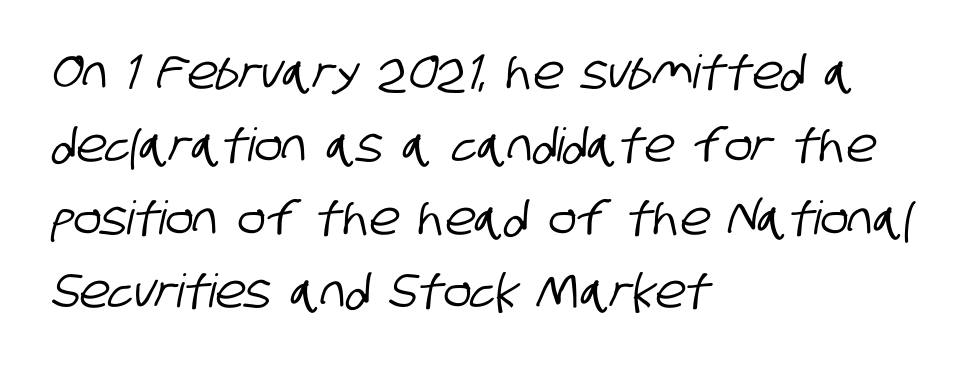
{"serif": "no", "width": "condensed", "stroke_contrast": "low", "x_height": "large", "monospaced": "no", "underline": "no", "align": "left", "line_spacing": "normal", "line_spacing_ratio": 1.59, "letter_spacing": "normal", "letter_spacing_em": 0.0, "glyph_px": 46}
